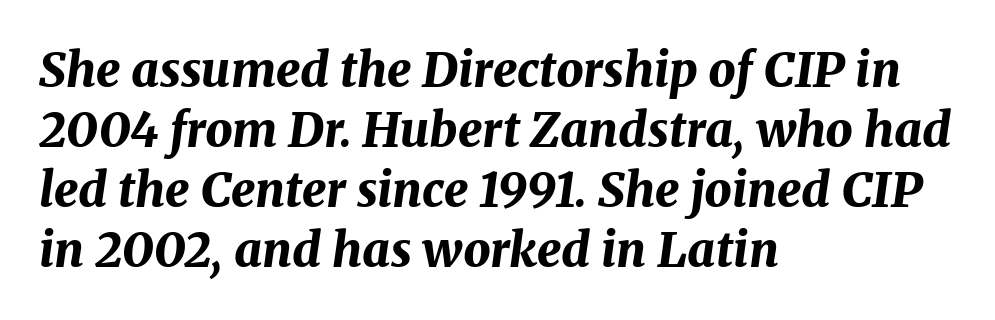
{"italic": "yes", "lean": "right", "slant_degrees": 8, "bold": "yes", "weight": "bold", "width": "normal", "stroke_contrast": "medium", "x_height": "medium", "monospaced": "no", "underline": "no", "align": "left", "line_spacing": "normal", "line_spacing_ratio": 1.25, "letter_spacing": "normal", "letter_spacing_em": 0.0, "glyph_px": 48}
